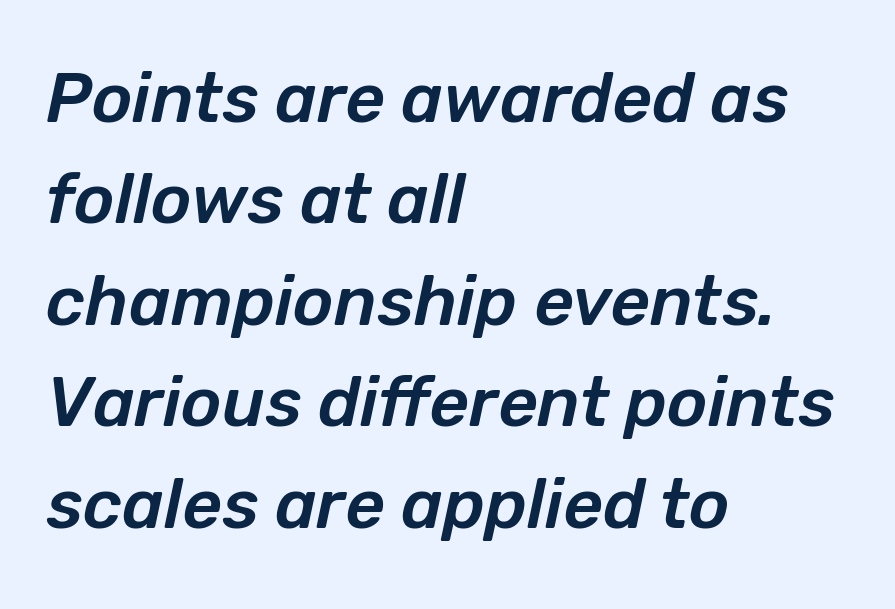
Q: Is the text italic (slanted)? A: Yes, it leans right by about 12 degrees.
Q: Is the text underlined? A: No.
Q: How is the paragraph aligned? A: Left-aligned.
Q: Is the spacing between letters normal or unusually wide? A: Normal.
Q: Is the spacing between lines tight, normal or loose? A: Normal.
Q: Width (condensed, normal, or wide)? A: Normal.
Q: Stroke contrast? A: Low.
Q: x-height? A: Medium.
Q: Monospaced? A: No.
